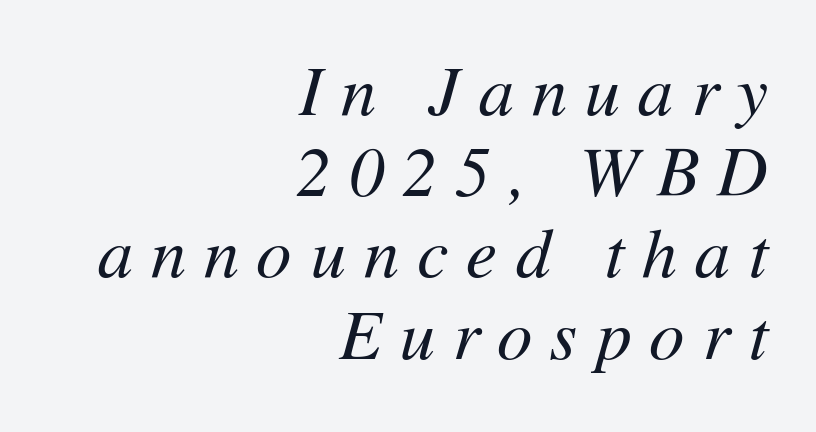
Q: Is the text bold? A: No.
Q: Is the text italic (slanted)? A: Yes, it leans right by about 11 degrees.
Q: Is the text underlined? A: No.
Q: How is the paragraph aligned? A: Right-aligned.
Q: Is the spacing between letters normal or unusually wide? A: Unusually wide.
Q: Width (condensed, normal, or wide)? A: Normal.
Q: Stroke contrast? A: Medium.
Q: x-height? A: Medium.
Q: Monospaced? A: No.
